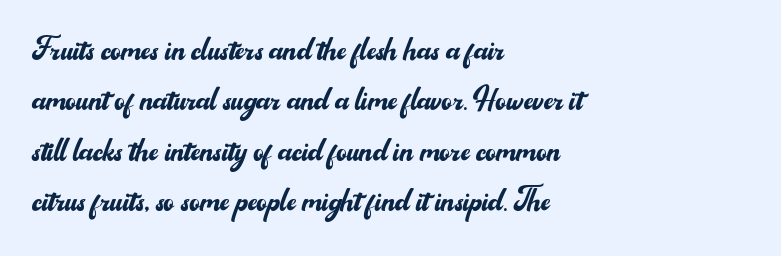
The image shows 40 px regular-weight sans-serif type; set left-aligned, normal line spacing (1.26x), normal letter spacing, not underlined; medium stroke contrast and a small x-height.
